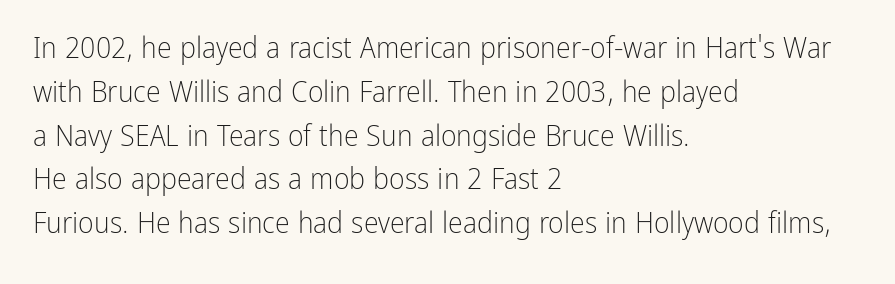
The image shows 30 px light, condensed sans-serif type, upright; set left-aligned, normal line spacing (1.46x), normal letter spacing, not underlined; low stroke contrast and a medium x-height.
